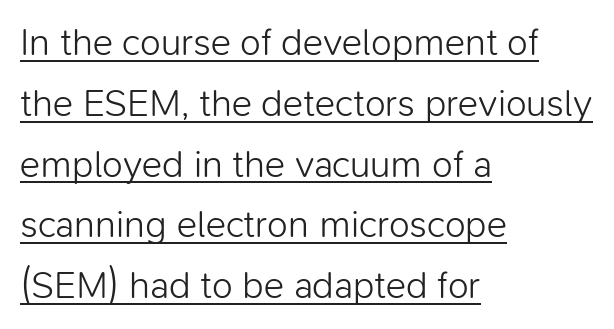
{"serif": "no", "italic": "no", "bold": "no", "weight": "light", "width": "normal", "stroke_contrast": "low", "x_height": "medium", "monospaced": "no", "underline": "yes", "align": "left", "line_spacing": "normal", "line_spacing_ratio": 1.6, "letter_spacing": "normal", "letter_spacing_em": 0.0, "glyph_px": 38}
